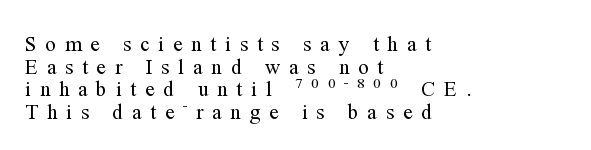
The block of text is dense from top to bottom, with scant space between rows. The type sits square on the baseline with zero lean. Plain, unruled lines of type. A light-to-regular cut is what we see here. This sample is left-justified, so line endings fall wherever the words run out. The gaps between neighbouring characters are conspicuously large.
